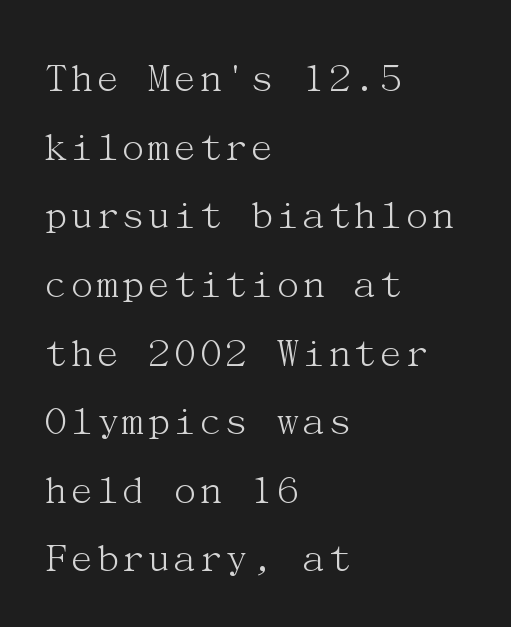
{"serif": "yes", "italic": "no", "bold": "no", "weight": "light", "width": "normal", "stroke_contrast": "medium", "x_height": "medium", "underline": "no", "align": "left", "line_spacing": "normal", "line_spacing_ratio": 1.56, "letter_spacing": "normal", "letter_spacing_em": 0.0, "glyph_px": 44}
